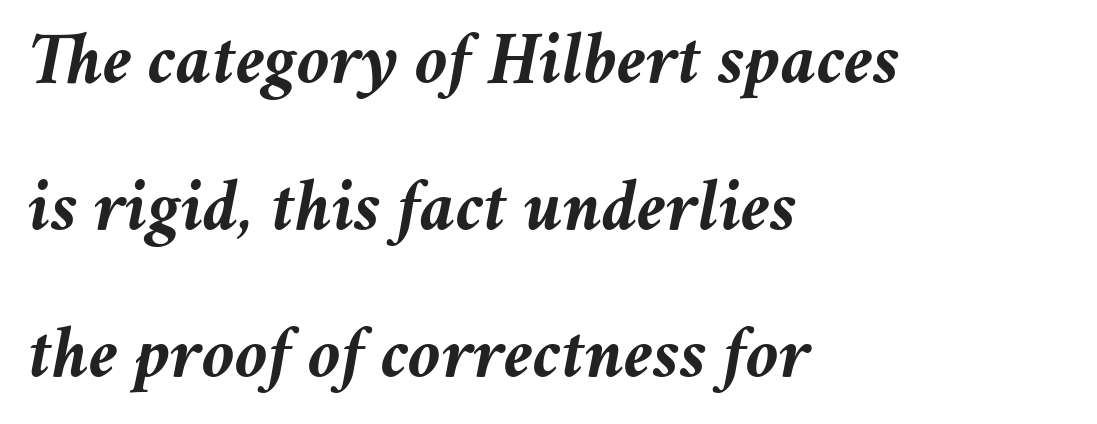
{"italic": "yes", "lean": "right", "slant_degrees": 11, "bold": "yes", "weight": "semibold", "width": "normal", "stroke_contrast": "medium", "x_height": "medium", "monospaced": "no", "underline": "no", "align": "left", "line_spacing": "loose", "line_spacing_ratio": 1.96, "letter_spacing": "normal", "letter_spacing_em": 0.0, "glyph_px": 75}
